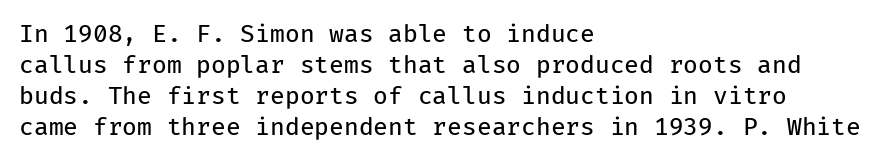
{"italic": "no", "bold": "no", "underline": "no", "align": "left", "line_spacing": "normal", "line_spacing_ratio": 1.29, "letter_spacing": "normal", "letter_spacing_em": 0.0, "glyph_px": 24}
